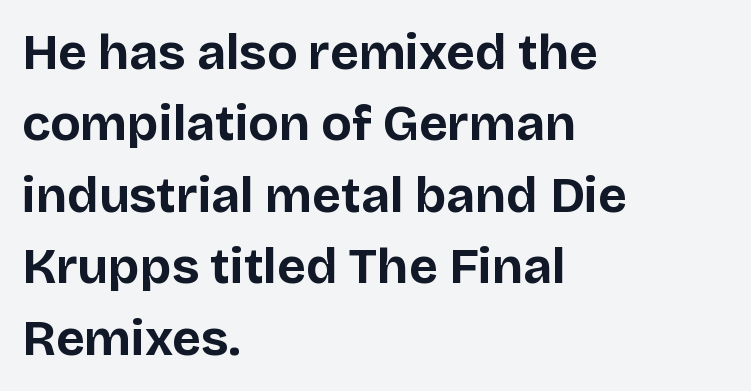
Classification — sans serif. Do the letters lean? They stand straight. Looks like regular typesetting: each glyph gets only the width it needs. What's the leading like? Ordinary, nothing unusual.
